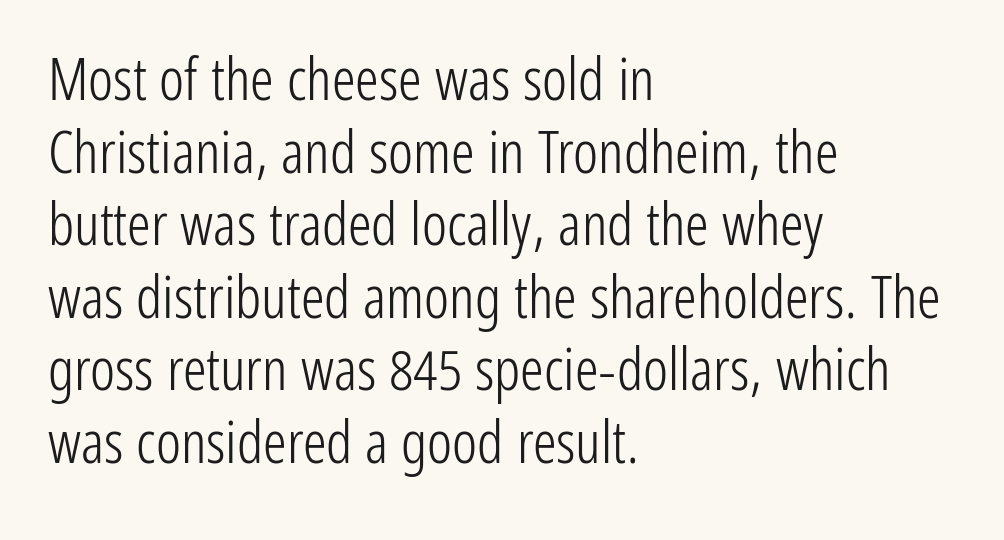
The image shows 59 px light, condensed sans-serif type, upright; set left-aligned, line spacing 1.23x, normal letter spacing, not underlined; low stroke contrast and a medium x-height.
